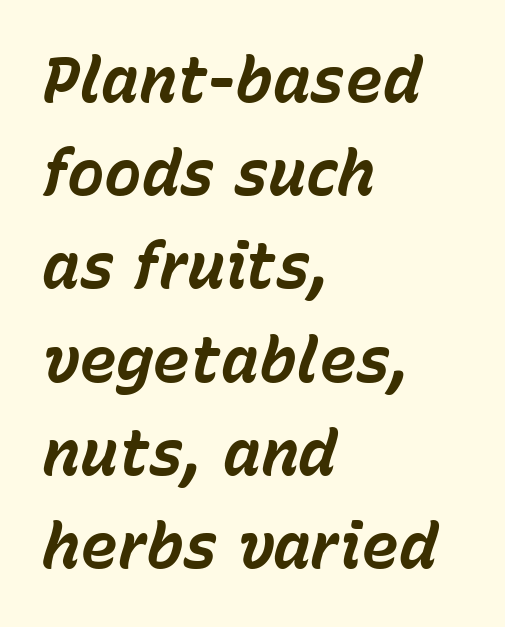
Q: Is the text bold? A: Yes.
Q: Is the text italic (slanted)? A: Yes, it leans right by about 15 degrees.
Q: Is the text underlined? A: No.
Q: How is the paragraph aligned? A: Left-aligned.
Q: Is the spacing between letters normal or unusually wide? A: Normal.
Q: Is the spacing between lines tight, normal or loose? A: Normal.
Q: Width (condensed, normal, or wide)? A: Normal.
Q: Stroke contrast? A: Low.
Q: x-height? A: Medium.
Q: Monospaced? A: No.
